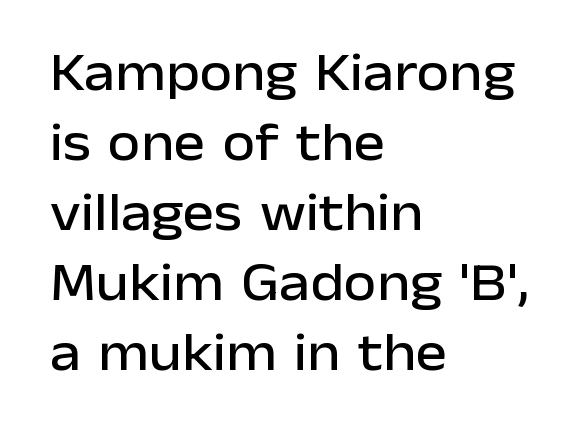
The image shows 53 px sans-serif type, upright; set left-aligned, normal line spacing (1.32x), normal letter spacing, not underlined; low stroke contrast and a medium x-height.
